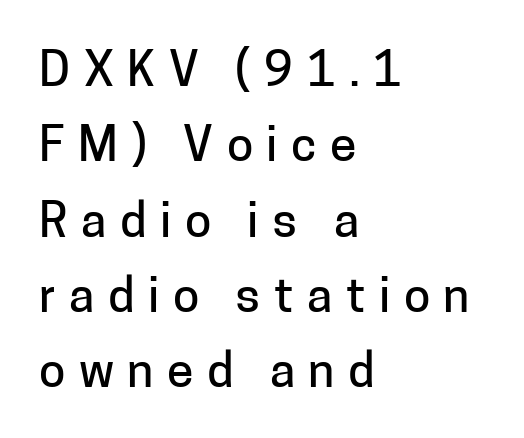
Every stem runs plumb, perpendicular to the baseline. Proportional: the letters do not fall into vertical columns. The space between consecutive lines is moderate. Alignment: flush left.
